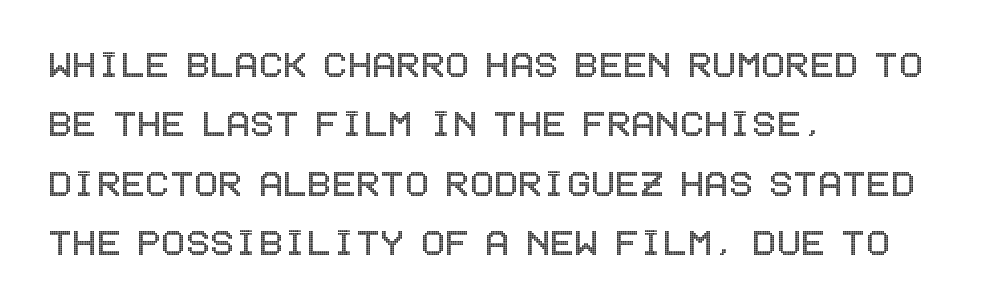
Q: Is the text italic (slanted)? A: No, it is upright.
Q: Is the text underlined? A: No.
Q: How is the paragraph aligned? A: Left-aligned.
Q: Is the spacing between letters normal or unusually wide? A: Normal.
Q: Is the spacing between lines tight, normal or loose? A: Normal.
Q: Width (condensed, normal, or wide)? A: Condensed.
Q: x-height? A: Large.
